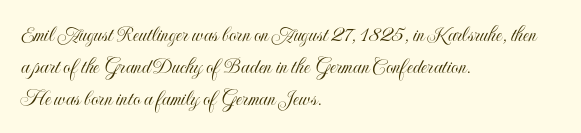
Q: Is the text italic (slanted)? A: Yes.
Q: Is the text underlined? A: No.
Q: How is the paragraph aligned? A: Left-aligned.
Q: Is the spacing between letters normal or unusually wide? A: Normal.
Q: Is the spacing between lines tight, normal or loose? A: Normal.
